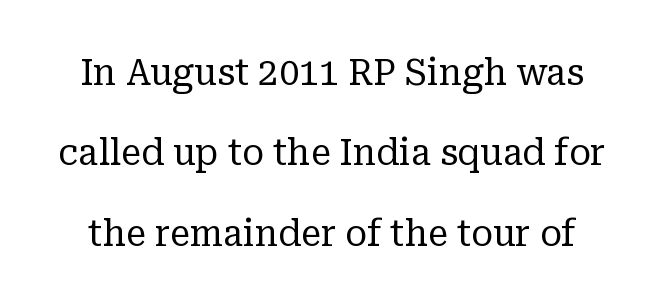
{"serif": "yes", "italic": "no", "bold": "no", "weight": "regular", "width": "normal", "stroke_contrast": "low", "x_height": "medium", "monospaced": "no", "underline": "no", "line_spacing": "loose", "line_spacing_ratio": 2.23, "letter_spacing": "normal", "letter_spacing_em": 0.0, "glyph_px": 36}
